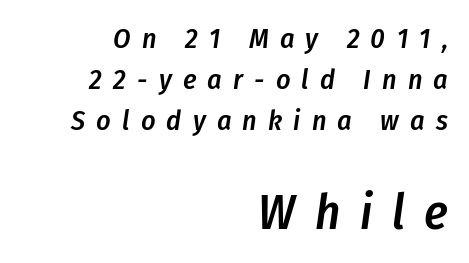
Do the characters align in a grid? No, the font is proportional. Caption: multi-line text, flush right, ragged left. Set as a demibold, roughly 600 on the weight scale. The rows are spaced the way most documents space them.
